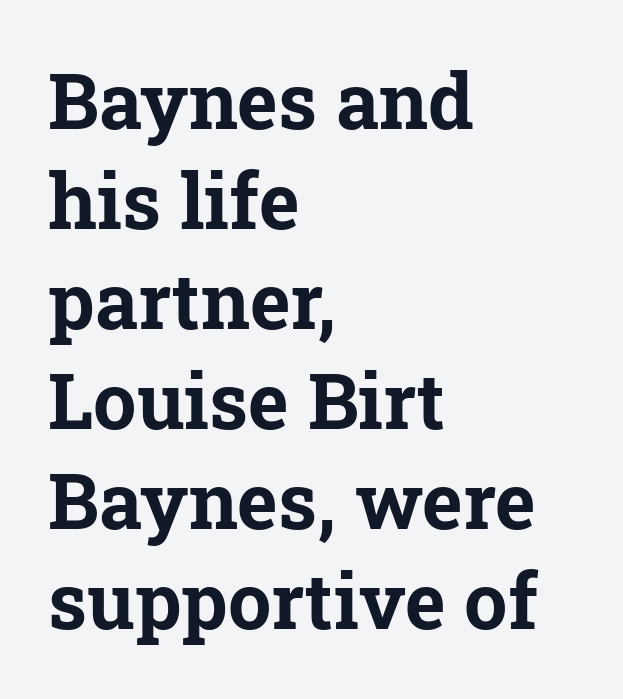
The image shows 77 px bold serif type, upright; set left-aligned, normal line spacing (1.3x), normal letter spacing, not underlined; low stroke contrast and a medium x-height.
